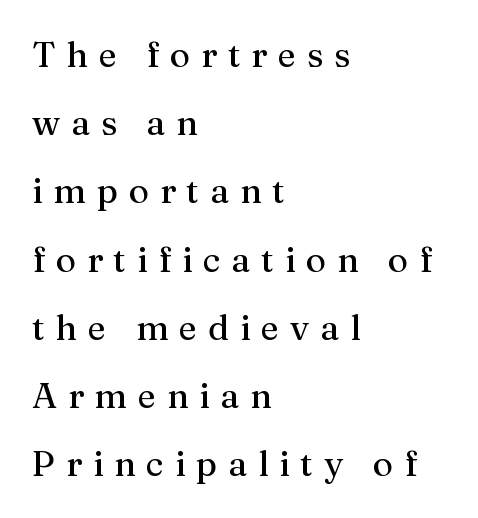
Think of a printed novel: that variable character pitch is what you see here. Any mark beneath the type? The region is blank. Caption: multi-line text, flush left, ragged right. Classification — serif.
